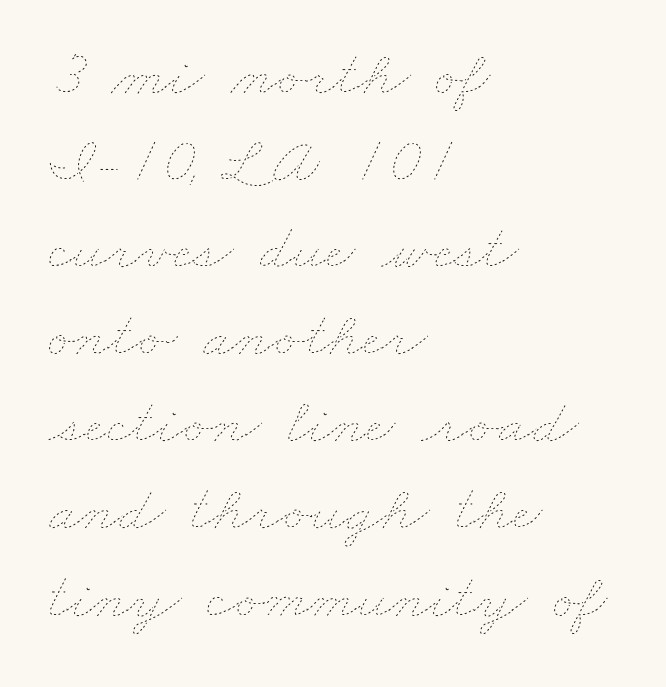
{"bold": "no", "weight": "thin", "width": "wide", "stroke_contrast": "low", "x_height": "small", "monospaced": "no", "underline": "no", "align": "left", "line_spacing": "normal", "line_spacing_ratio": 1.34, "letter_spacing": "normal", "letter_spacing_em": 0.0, "glyph_px": 65}
